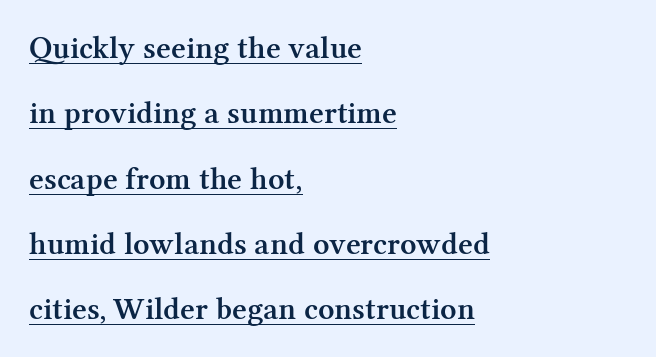
Q: Is the text bold? A: Semi-bold.
Q: Is the text italic (slanted)? A: No, it is upright.
Q: Is the typeface a serif or a sans-serif typeface? A: Serif.
Q: Is the text underlined? A: Yes.
Q: How is the paragraph aligned? A: Left-aligned.
Q: Is the spacing between letters normal or unusually wide? A: Normal.
Q: Is the spacing between lines tight, normal or loose? A: Loose.
Q: Width (condensed, normal, or wide)? A: Normal.
Q: Stroke contrast? A: Medium.
Q: x-height? A: Medium.
Q: Monospaced? A: No.
